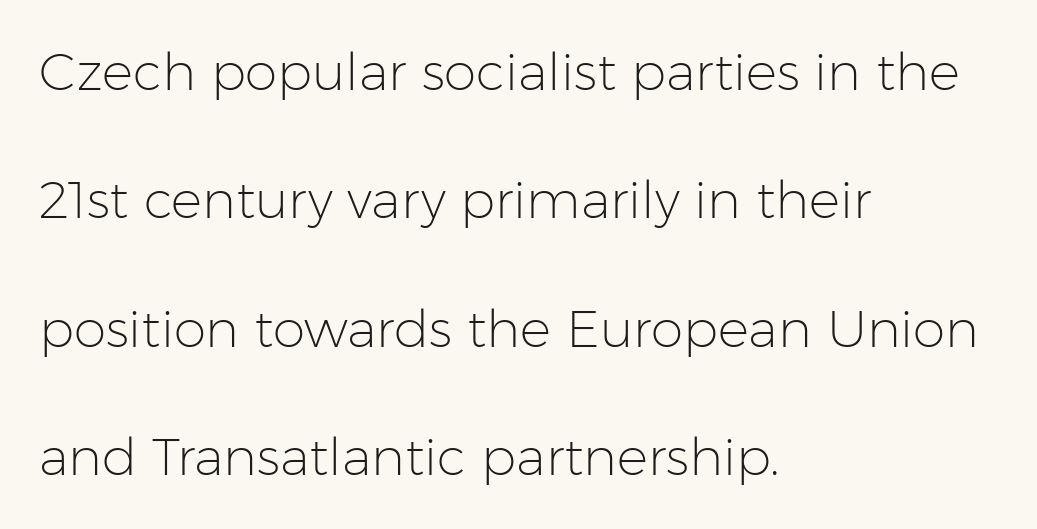
The image shows 52 px light sans-serif type, upright; set left-aligned, loose line spacing (2.47x), normal letter spacing, not underlined; low stroke contrast and a medium x-height.
